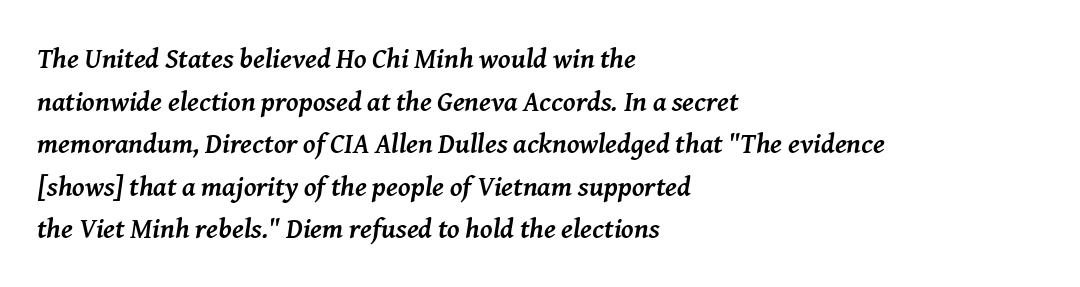
{"serif": "yes", "italic": "yes", "lean": "right", "slant_degrees": 8, "bold": "yes", "weight": "semibold", "width": "normal", "stroke_contrast": "medium", "x_height": "medium", "monospaced": "no", "underline": "no", "align": "left", "line_spacing": "normal", "line_spacing_ratio": 1.52, "letter_spacing": "normal", "letter_spacing_em": 0.0, "glyph_px": 28}
